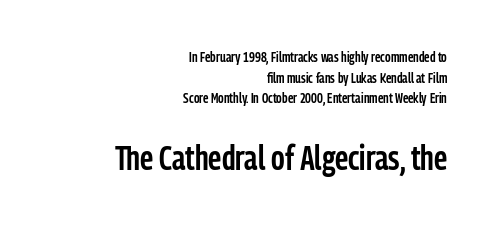
{"serif": "no", "italic": "no", "bold": "semi", "weight": "semibold", "width": "condensed", "stroke_contrast": "low", "x_height": "medium", "monospaced": "no", "underline": "no", "align": "right", "line_spacing": "normal", "line_spacing_ratio": 1.47, "letter_spacing": "normal", "letter_spacing_em": 0.0, "larger_block": "second", "size_ratio": 2.43, "glyph_px": 34}
